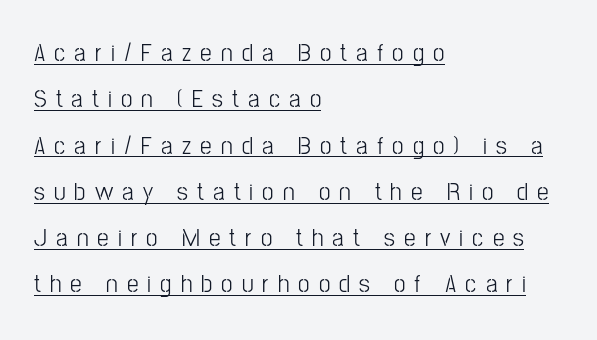
Q: Is the text italic (slanted)? A: No, it is upright.
Q: Is the text underlined? A: Yes.
Q: How is the paragraph aligned? A: Left-aligned.
Q: Is the spacing between letters normal or unusually wide? A: Unusually wide.
